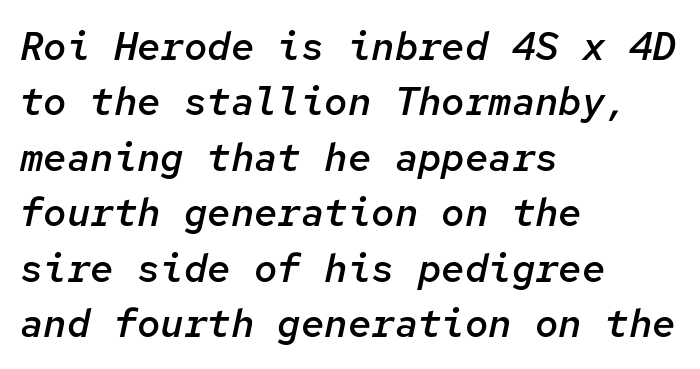
Q: Is the text bold? A: Semi-bold.
Q: Is the text italic (slanted)? A: Yes, it leans right by about 12 degrees.
Q: Is the text underlined? A: No.
Q: How is the paragraph aligned? A: Left-aligned.
Q: Is the spacing between letters normal or unusually wide? A: Normal.
Q: Is the spacing between lines tight, normal or loose? A: Normal.
Q: Width (condensed, normal, or wide)? A: Normal.
Q: Stroke contrast? A: Low.
Q: x-height? A: Medium.
Q: Monospaced? A: Yes.
